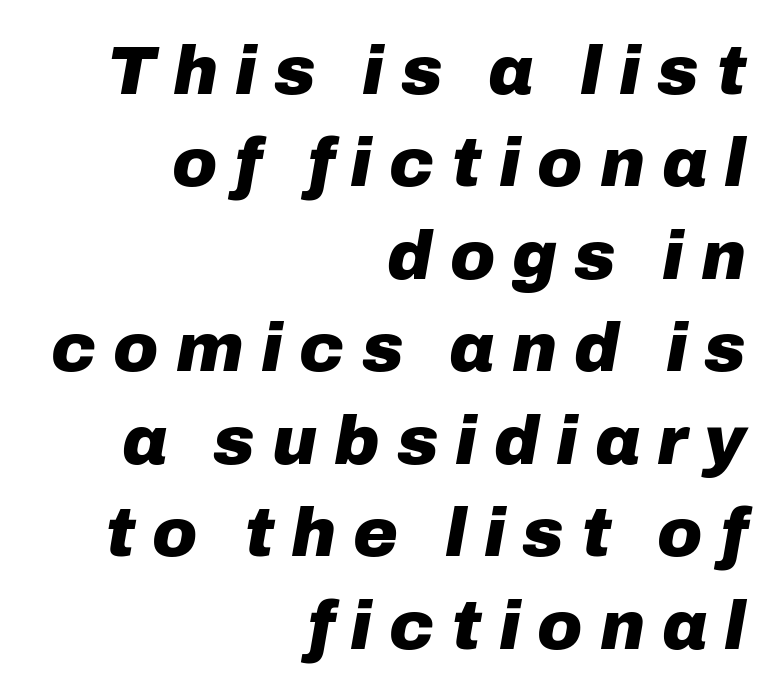
The image shows 68 px heavy type, italic (leaning right); set right-aligned, normal line spacing (1.36x), unusually wide letter spacing (+0.25 em), not underlined; low stroke contrast and a medium x-height.
